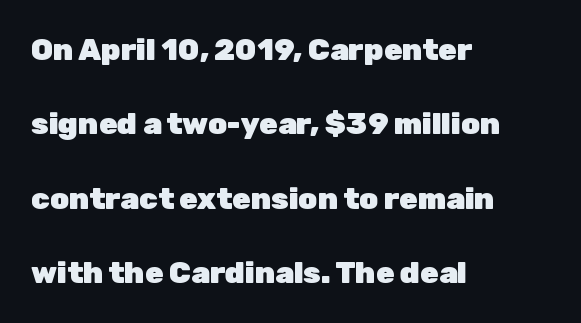
{"serif": "no", "italic": "no", "bold": "yes", "weight": "heavy", "width": "normal", "stroke_contrast": "low", "x_height": "medium", "monospaced": "no", "underline": "no", "align": "left", "line_spacing": "loose", "line_spacing_ratio": 2.48, "letter_spacing": "normal", "letter_spacing_em": 0.0, "glyph_px": 30}
